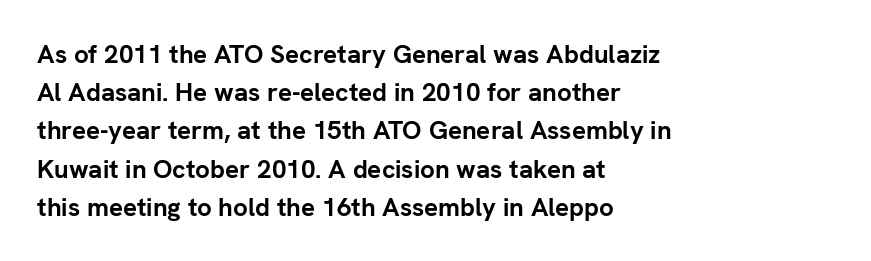
The image shows 26 px bold type, upright; set left-aligned, normal line spacing (1.47x), normal letter spacing, not underlined.
